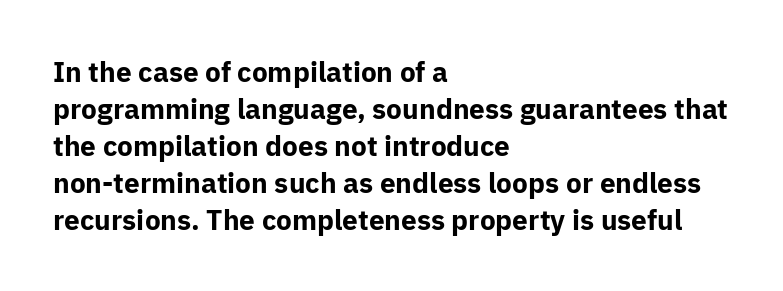
Q: Is the text bold? A: Yes.
Q: Is the text italic (slanted)? A: No, it is upright.
Q: Is the typeface a serif or a sans-serif typeface? A: Sans-serif.
Q: Is the text underlined? A: No.
Q: How is the paragraph aligned? A: Left-aligned.
Q: Is the spacing between letters normal or unusually wide? A: Normal.
Q: Is the spacing between lines tight, normal or loose? A: Normal.
Q: Width (condensed, normal, or wide)? A: Normal.
Q: Stroke contrast? A: Low.
Q: x-height? A: Medium.
Q: Monospaced? A: No.
